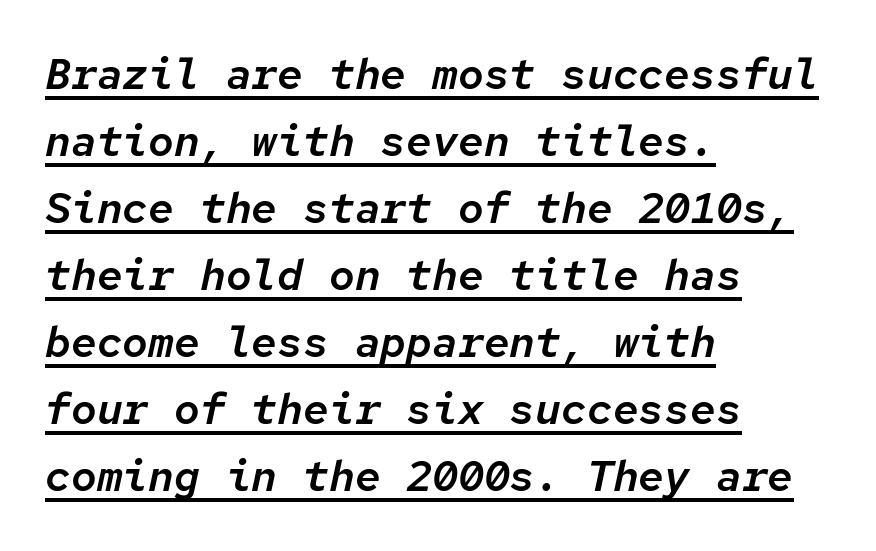
The image shows 43 px text type, italic (leaning right), monospaced; set left-aligned, normal line spacing (1.56x), normal letter spacing, underlined; low stroke contrast and a medium x-height.
